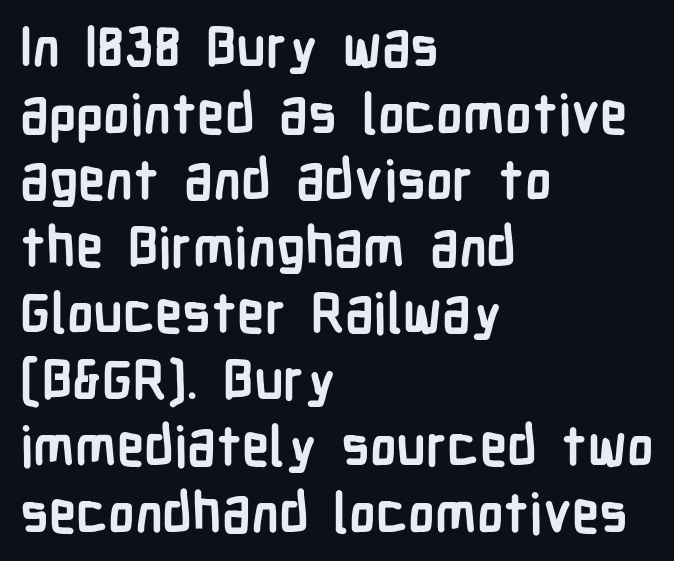
Unlike a traditional serif, this face leaves its strokes unadorned. Caption: bold face, heavy strokes. The area under the type is left untouched. Is this a fixed-width face? No — the glyphs have proportional, varying widths. This sample uses plain, unmodified letter spacing.
